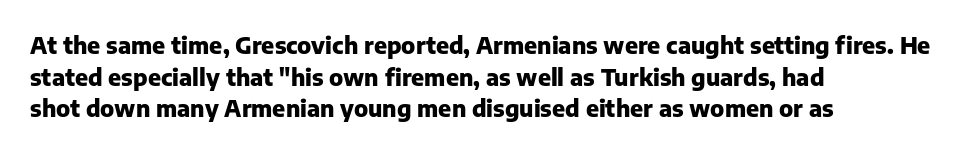
One glance says typical: line gaps are just what's usual. The letters stand upright; this is a roman face. These lines stack with their left ends in a neat column. Bold? Absolutely — the strokes are thick and heavy.
